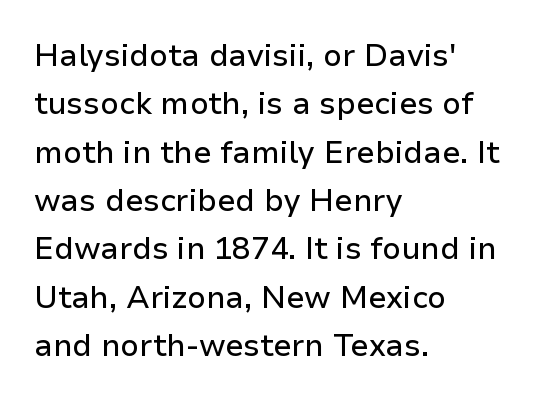
Q: Is the text italic (slanted)? A: No, it is upright.
Q: Is the typeface a serif or a sans-serif typeface? A: Sans-serif.
Q: Is the text underlined? A: No.
Q: How is the paragraph aligned? A: Left-aligned.
Q: Is the spacing between letters normal or unusually wide? A: Normal.
Q: Is the spacing between lines tight, normal or loose? A: Normal.
Q: Width (condensed, normal, or wide)? A: Normal.
Q: Stroke contrast? A: Low.
Q: x-height? A: Medium.
Q: Monospaced? A: No.
